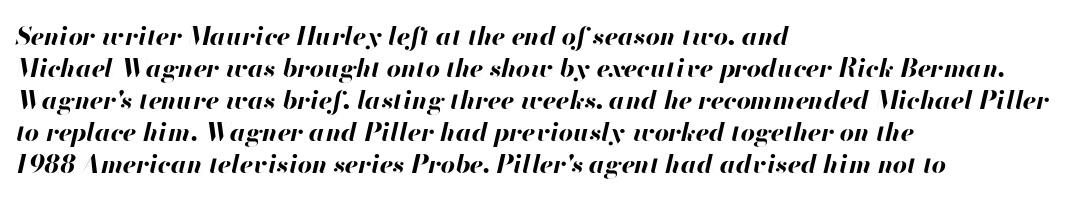
The image shows 25 px bold type, italic (leaning right); set left-aligned, normal line spacing (1.28x), normal letter spacing, not underlined.
